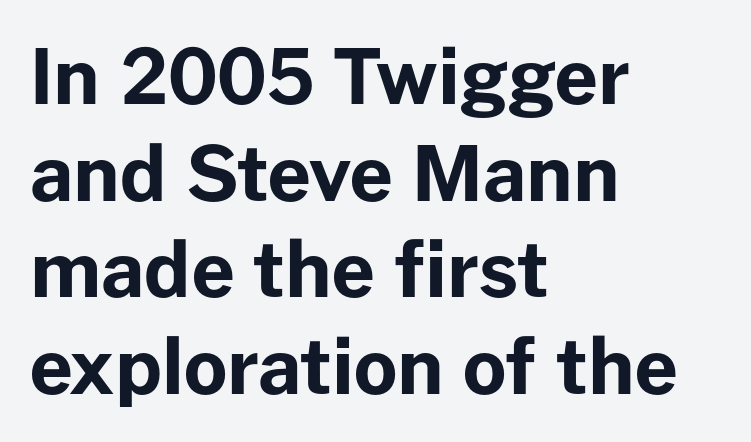
The type is set solid horizontally, with unmodified tracking. The typeface chosen for these lines omits serifs. Compared with an ordinary text face, these strokes are far heavier — a full bold. What's the leading like? Ordinary, nothing unusual.
